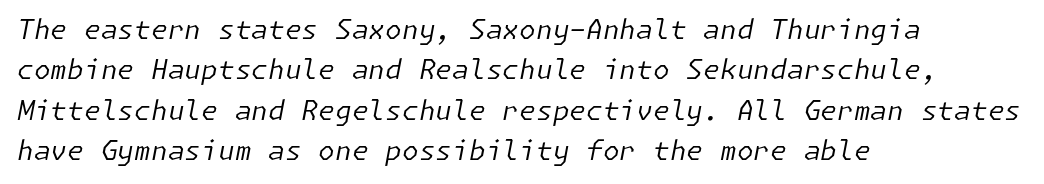
{"italic": "yes", "lean": "right", "slant_degrees": 11, "bold": "no", "underline": "no", "align": "left", "line_spacing": "normal", "line_spacing_ratio": 1.5, "letter_spacing": "normal", "letter_spacing_em": 0.0, "glyph_px": 27}
